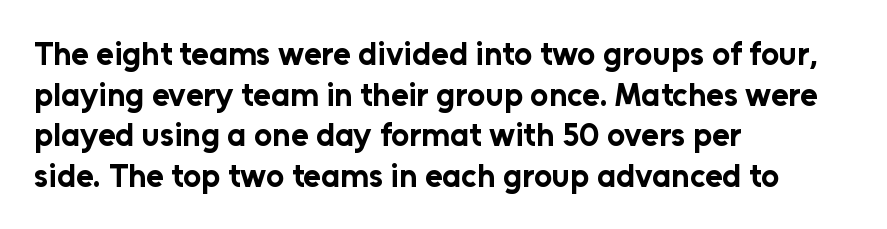
The image shows 32 px bold sans-serif type, upright; set left-aligned, normal line spacing (1.27x), normal letter spacing, not underlined; low stroke contrast and a medium x-height.
